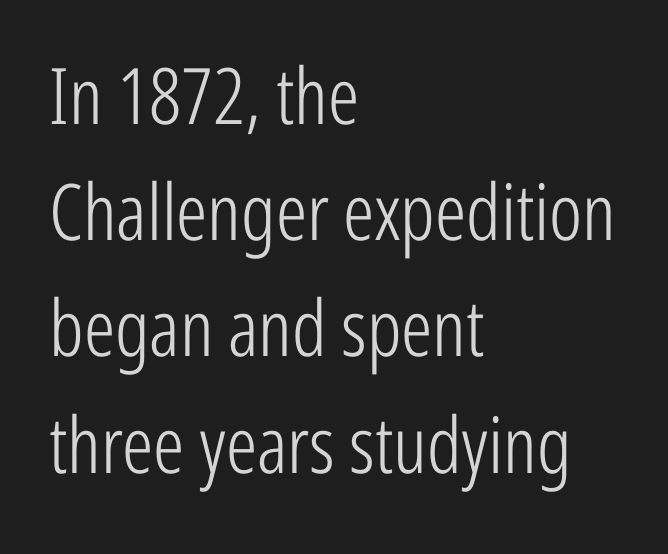
The image shows 78 px light, condensed sans-serif type, upright; set left-aligned, normal line spacing (1.49x), normal letter spacing, not underlined; low stroke contrast and a medium x-height.
